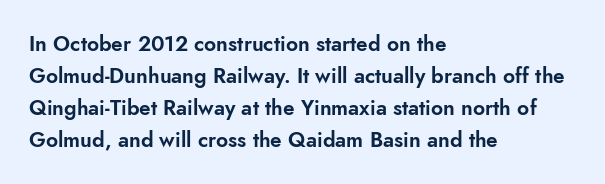
Q: Is the text italic (slanted)? A: No, it is upright.
Q: Is the text underlined? A: No.
Q: How is the paragraph aligned? A: Left-aligned.
Q: Is the spacing between letters normal or unusually wide? A: Normal.
Q: Is the spacing between lines tight, normal or loose? A: Normal.
